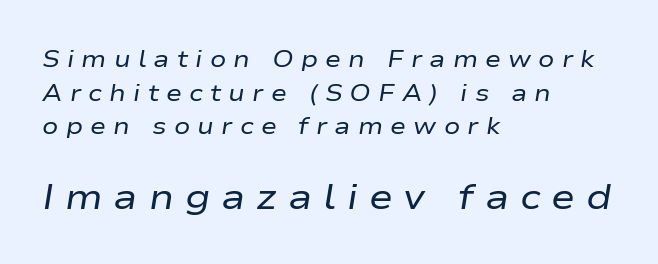
The image shows 36 px regular-weight, wide type, italic (leaning right); set left-aligned, normal line spacing (1.4x), unusually wide letter spacing (+0.3 em), not underlined; the second (bottom) block is 1.5x larger; low stroke contrast and a medium x-height.
